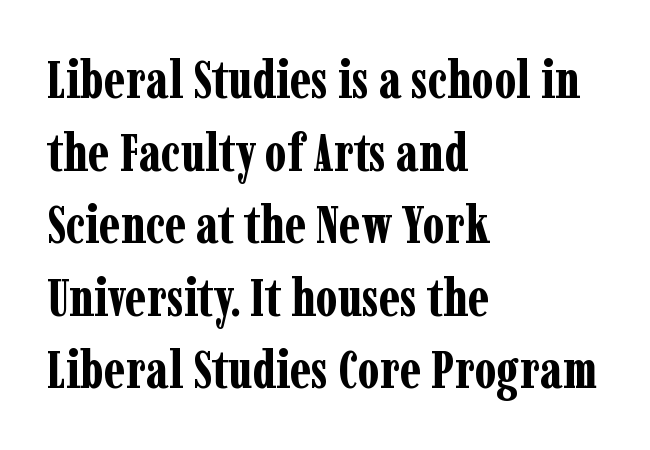
Q: Is the text bold? A: Yes.
Q: Is the text italic (slanted)? A: No, it is upright.
Q: Is the typeface a serif or a sans-serif typeface? A: Serif.
Q: Is the text underlined? A: No.
Q: How is the paragraph aligned? A: Left-aligned.
Q: Is the spacing between letters normal or unusually wide? A: Normal.
Q: Is the spacing between lines tight, normal or loose? A: Normal.
Q: Width (condensed, normal, or wide)? A: Condensed.
Q: Stroke contrast? A: Low.
Q: x-height? A: Medium.
Q: Monospaced? A: No.
